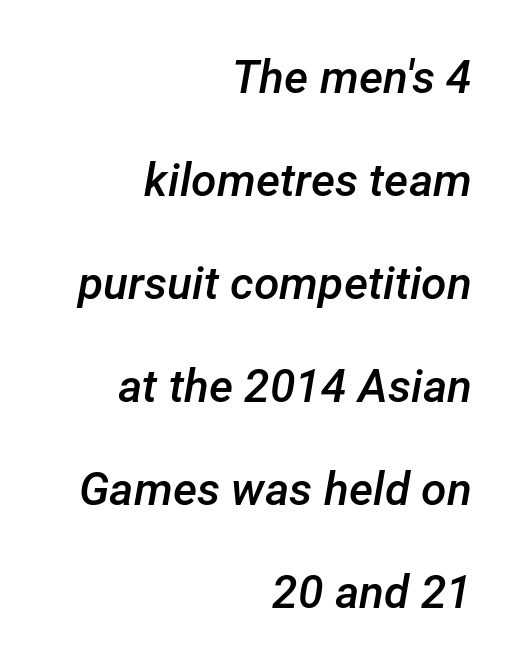
The image shows 46 px semibold type, italic (leaning right); set right-aligned, loose line spacing (2.24x), normal letter spacing, not underlined; low stroke contrast and a medium x-height.
